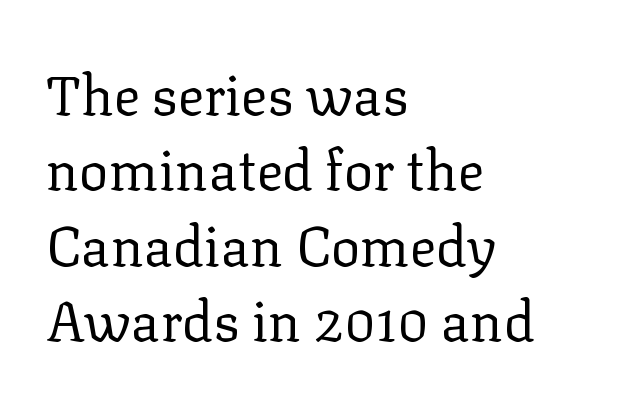
The image shows 55 px regular-weight serif type, upright; set left-aligned, normal line spacing (1.37x), normal letter spacing, not underlined; low stroke contrast and a medium x-height.
